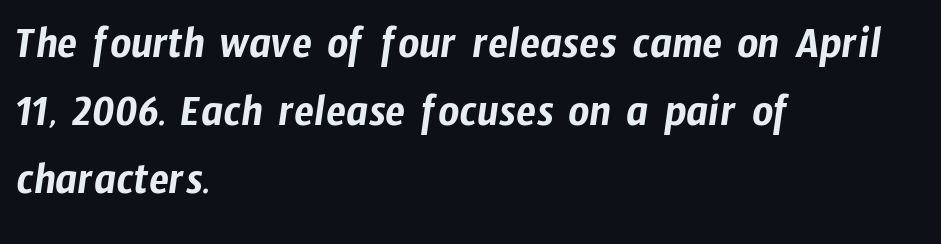
{"serif": "no", "width": "condensed", "stroke_contrast": "low", "x_height": "medium", "monospaced": "no", "underline": "no", "align": "left", "line_spacing": "normal", "line_spacing_ratio": 1.48, "letter_spacing": "normal", "letter_spacing_em": 0.0, "glyph_px": 46}
